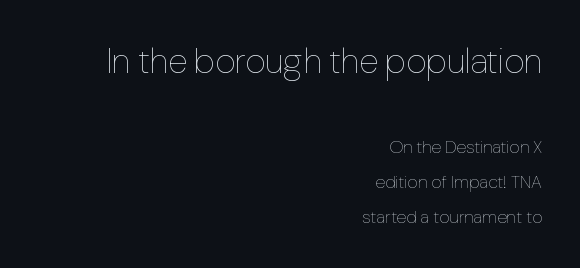
Is the lower block the larger one? No — the upper block carries the bigger type. Character widths vary here, with narrow letters taking less room than wide ones. Letter spacing: default. The font's upright variant was chosen for this text.
